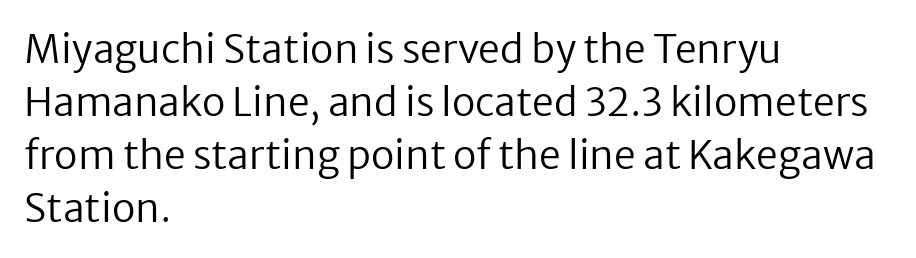
Q: Is the text bold? A: No.
Q: Is the text italic (slanted)? A: No, it is upright.
Q: Is the typeface a serif or a sans-serif typeface? A: Sans-serif.
Q: Is the text underlined? A: No.
Q: How is the paragraph aligned? A: Left-aligned.
Q: Is the spacing between letters normal or unusually wide? A: Normal.
Q: Is the spacing between lines tight, normal or loose? A: Normal.
Q: Width (condensed, normal, or wide)? A: Normal.
Q: Stroke contrast? A: Low.
Q: x-height? A: Medium.
Q: Monospaced? A: No.
